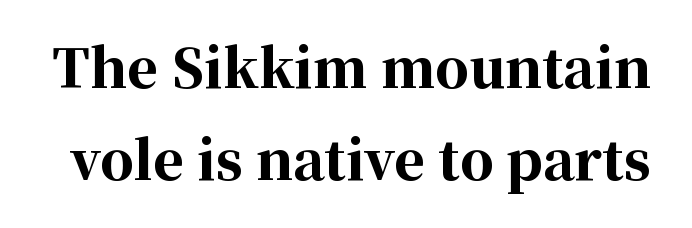
Q: Is the text bold? A: Yes.
Q: Is the text italic (slanted)? A: No, it is upright.
Q: Is the typeface a serif or a sans-serif typeface? A: Serif.
Q: Is the text underlined? A: No.
Q: Is the spacing between letters normal or unusually wide? A: Normal.
Q: Width (condensed, normal, or wide)? A: Normal.
Q: Stroke contrast? A: High.
Q: x-height? A: Medium.
Q: Monospaced? A: No.
